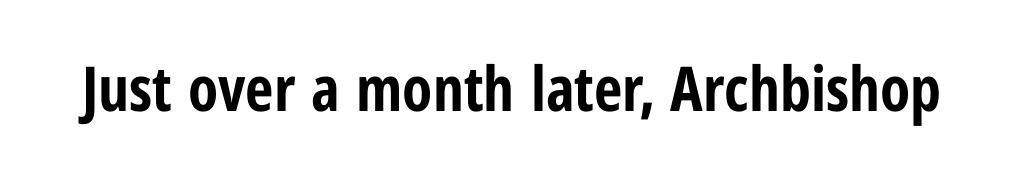
The image shows 62 px bold, condensed sans-serif type, upright; set normal letter spacing, not underlined; low stroke contrast and a medium x-height.
